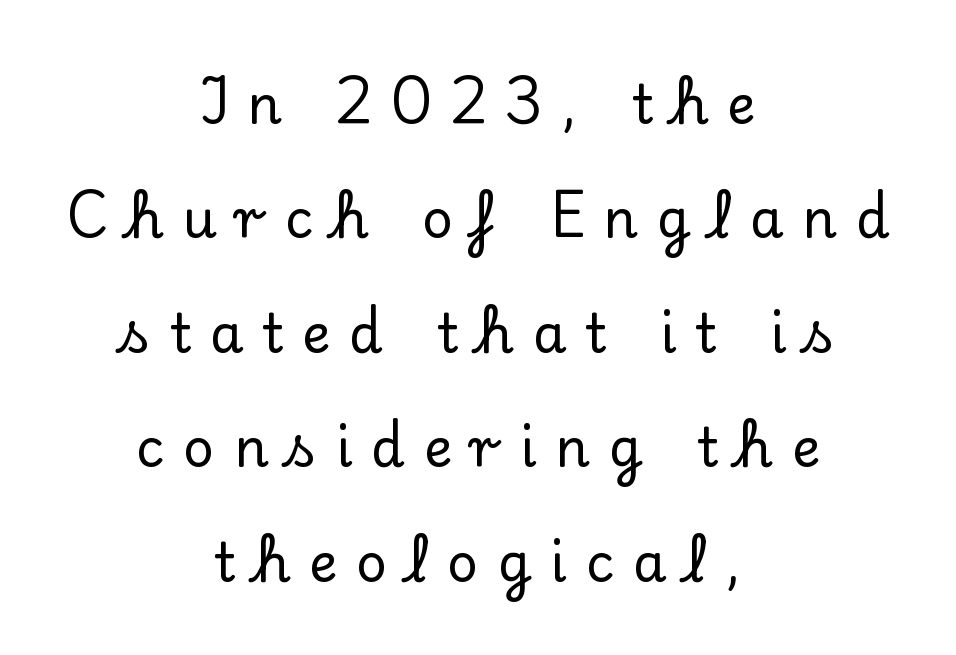
Q: Is the text italic (slanted)? A: No, it is upright.
Q: Is the typeface a serif or a sans-serif typeface? A: Serif.
Q: Is the text underlined? A: No.
Q: How is the paragraph aligned? A: Centered.
Q: Is the spacing between letters normal or unusually wide? A: Unusually wide.
Q: Is the spacing between lines tight, normal or loose? A: Loose.
Q: Width (condensed, normal, or wide)? A: Normal.
Q: Stroke contrast? A: Low.
Q: x-height? A: Small.
Q: Monospaced? A: No.
